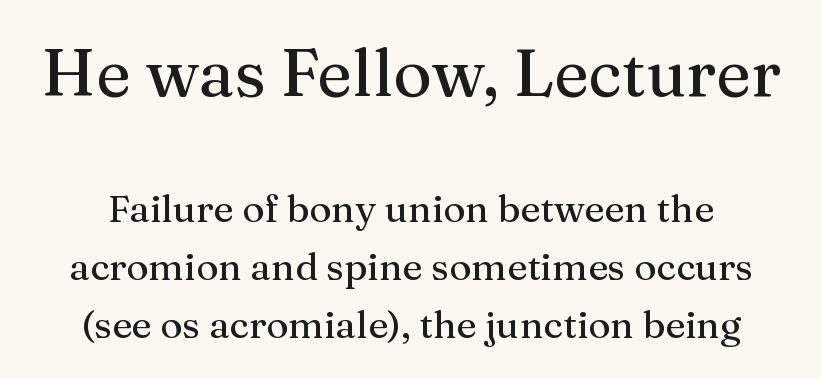
Q: Is the text italic (slanted)? A: No, it is upright.
Q: Is the typeface a serif or a sans-serif typeface? A: Serif.
Q: Is the text underlined? A: No.
Q: Is the spacing between letters normal or unusually wide? A: Normal.
Q: Is the spacing between lines tight, normal or loose? A: Normal.
Q: Which block of text is set in a larger size, the first (top) or the second (bottom)? A: The first (top) one.
Q: Width (condensed, normal, or wide)? A: Normal.
Q: Stroke contrast? A: Medium.
Q: x-height? A: Medium.
Q: Monospaced? A: No.
